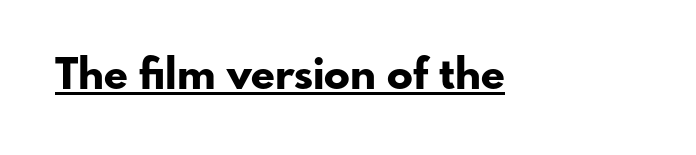
Q: Is the text bold? A: Yes.
Q: Is the text italic (slanted)? A: No, it is upright.
Q: Is the typeface a serif or a sans-serif typeface? A: Sans-serif.
Q: Is the text underlined? A: Yes.
Q: Is the spacing between letters normal or unusually wide? A: Normal.
Q: Width (condensed, normal, or wide)? A: Normal.
Q: Stroke contrast? A: Low.
Q: x-height? A: Small.
Q: Monospaced? A: No.
